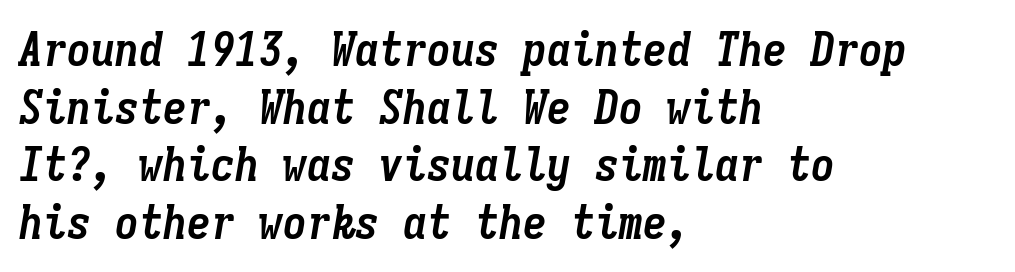
Every letter is thick-stroked: bold, no question. Does the copy run flush right? No — it runs flush left. The typography opts for an oblique posture over an upright one. This sample has the even, mechanical cadence of fixed-width lettering.
